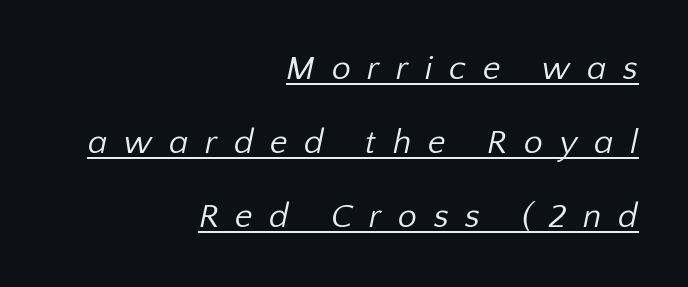
{"serif": "no", "bold": "no", "weight": "regular", "width": "normal", "stroke_contrast": "low", "x_height": "medium", "monospaced": "no", "underline": "yes", "align": "right", "line_spacing": "loose", "line_spacing_ratio": 2.18, "letter_spacing": "wide", "letter_spacing_em": 0.49, "glyph_px": 34}
